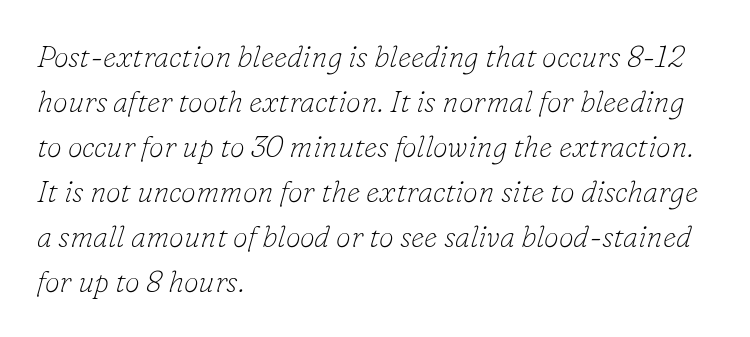
{"serif": "yes", "italic": "yes", "lean": "right", "slant_degrees": 16, "bold": "no", "weight": "thin", "width": "normal", "stroke_contrast": "low", "x_height": "small", "monospaced": "no", "underline": "no", "align": "left", "line_spacing": "normal", "line_spacing_ratio": 1.5, "letter_spacing": "normal", "letter_spacing_em": 0.0, "glyph_px": 30}
